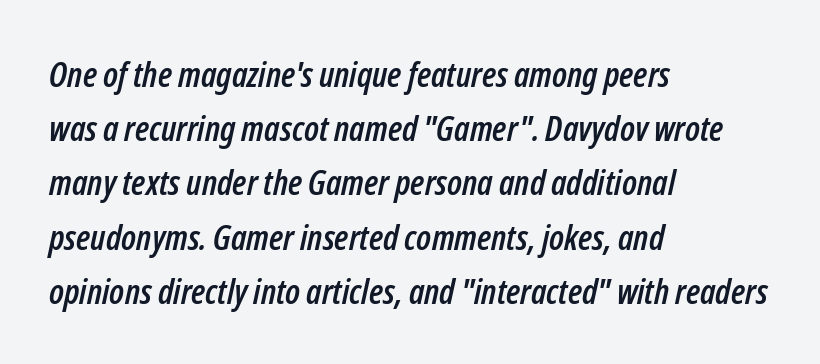
The image shows 35 px condensed type, italic (leaning right); set left-aligned, normal line spacing (1.55x), normal letter spacing, not underlined; low stroke contrast and a medium x-height.
